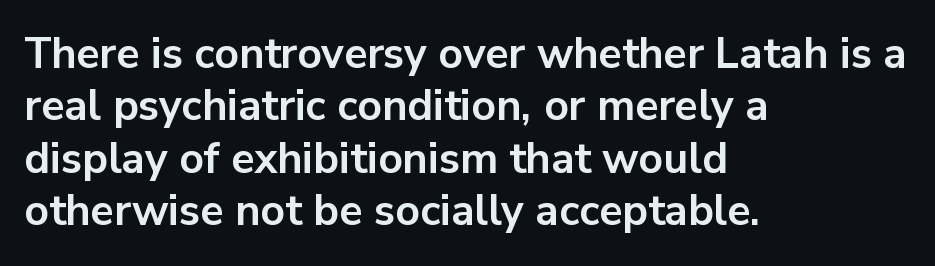
When letters stand straight like this, we call the style roman or upright. This rendering features lettering with no underline. As a designer I'd log this as weight 700, bold. These lines are rendered in a variable-pitch font.
